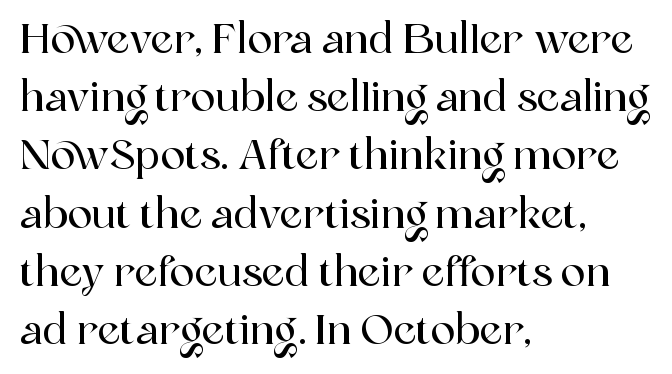
In terms of leading, this rendering sits right in the middle. The face used here is seriffed, in the tradition of book romans. Underline: absent. The letters advance in unequal steps, a hallmark of proportional type.
